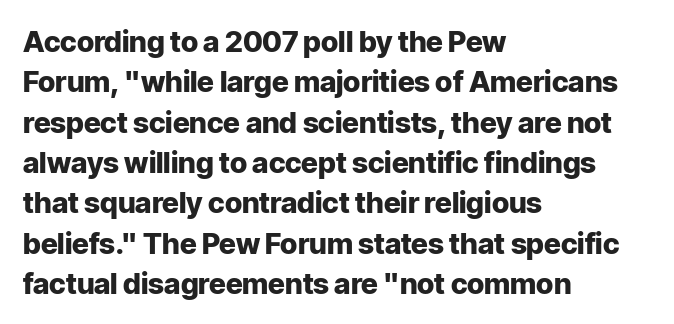
The image shows 29 px heavy sans-serif type, upright; set left-aligned, normal line spacing (1.39x), normal letter spacing, not underlined; low stroke contrast and a medium x-height.
